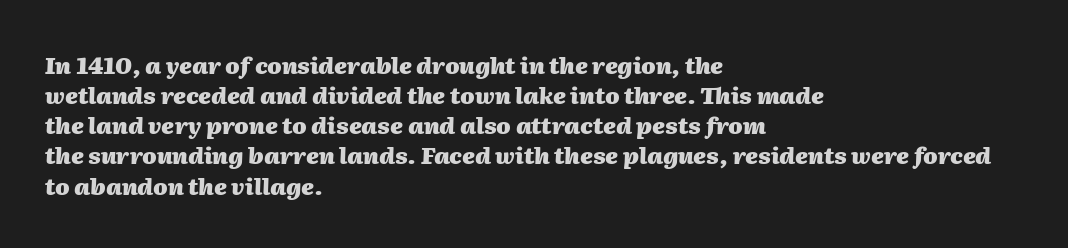
Q: Is the text bold? A: Yes.
Q: Is the text italic (slanted)? A: Yes, it leans right by about 2 degrees.
Q: Is the text underlined? A: No.
Q: How is the paragraph aligned? A: Left-aligned.
Q: Is the spacing between letters normal or unusually wide? A: Normal.
Q: Is the spacing between lines tight, normal or loose? A: Normal.
